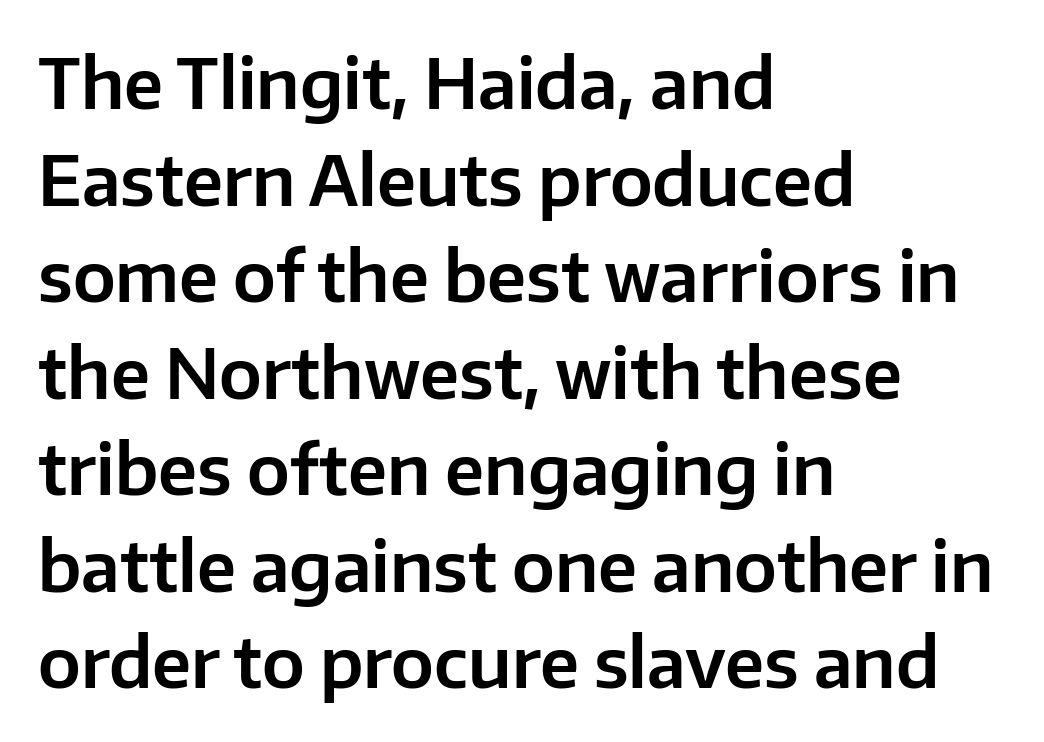
Decoration check: the copy has no underline. The rows are spaced the way most documents space them. Upright lettering throughout. These lines stack with their left ends in a neat column. Letterform terminals end flat and unadorned throughout the passage.
